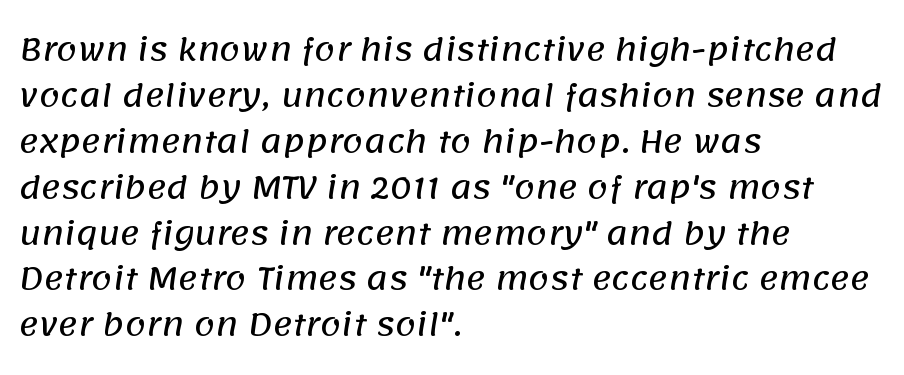
{"serif": "no", "width": "normal", "stroke_contrast": "low", "x_height": "large", "monospaced": "no", "underline": "no", "align": "left", "line_spacing": "normal", "line_spacing_ratio": 1.53, "letter_spacing": "normal", "letter_spacing_em": 0.0, "glyph_px": 30}
